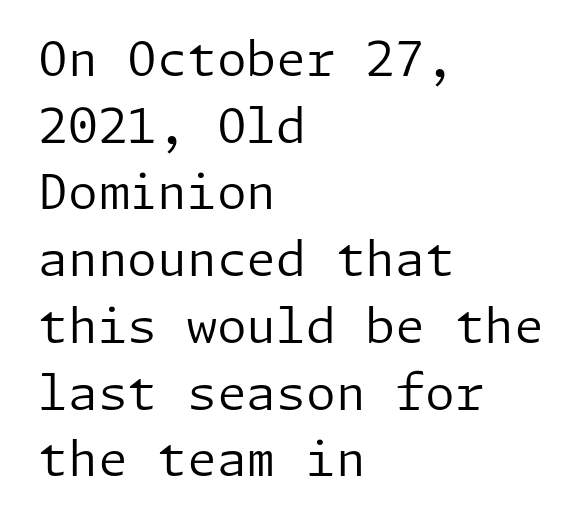
Q: Is the text bold? A: No.
Q: Is the text italic (slanted)? A: No, it is upright.
Q: Is the typeface a serif or a sans-serif typeface? A: Sans-serif.
Q: Is the text underlined? A: No.
Q: How is the paragraph aligned? A: Left-aligned.
Q: Is the spacing between letters normal or unusually wide? A: Normal.
Q: Is the spacing between lines tight, normal or loose? A: Normal.
Q: Width (condensed, normal, or wide)? A: Normal.
Q: Stroke contrast? A: Low.
Q: x-height? A: Medium.
